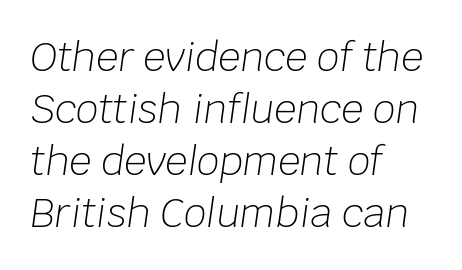
The image shows 39 px light type, italic (leaning right); set left-aligned, normal line spacing (1.33x), normal letter spacing, not underlined; low stroke contrast and a large x-height.
